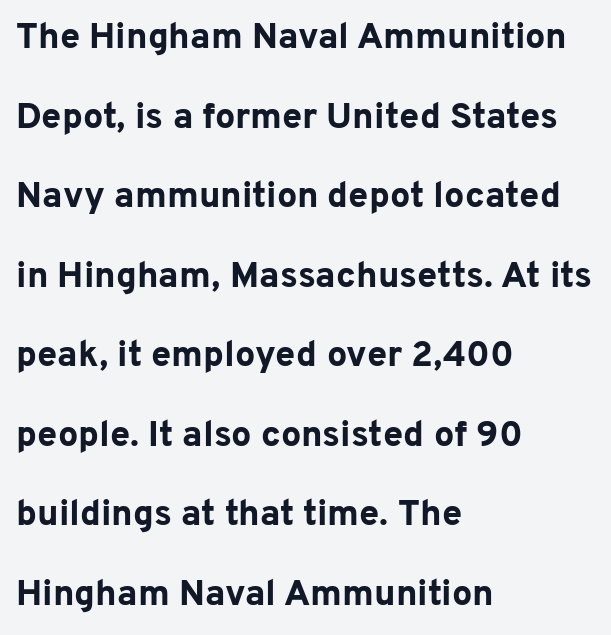
The glyphs have the mass of a bold cut. There is no visible air inserted between adjacent glyphs. Beneath every word, the page is bare. The passage is arranged the way most books set body copy — flush left. Vertical strokes here are truly vertical.
